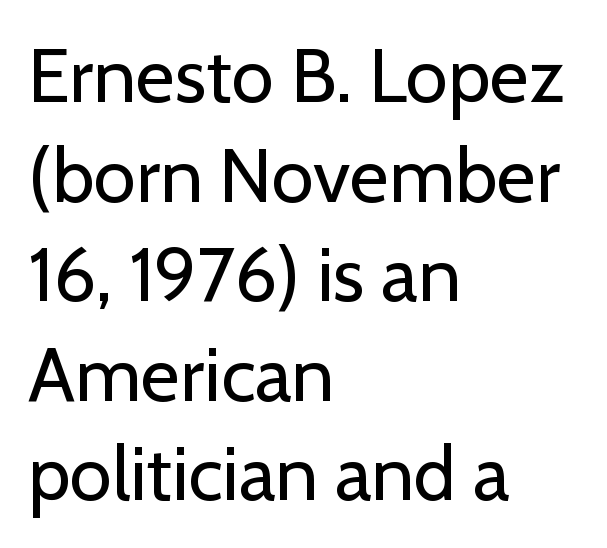
Varying glyph widths throughout — classic text-font behaviour. The letterforms sit at book weight or below. Vertical spacing — default. Line starts are locked; line ends wander. The gaps between neighbouring characters are ordinary and unremarkable.
